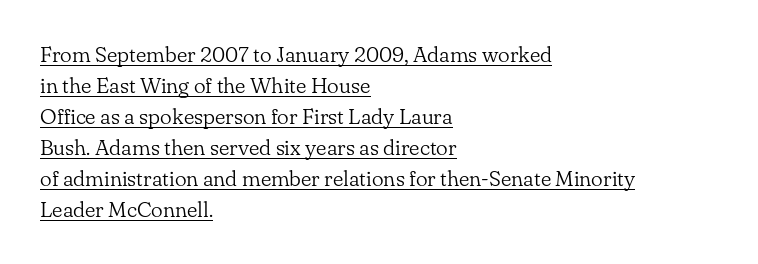
Q: Is the text bold? A: No.
Q: Is the text italic (slanted)? A: No, it is upright.
Q: Is the text underlined? A: Yes.
Q: How is the paragraph aligned? A: Left-aligned.
Q: Is the spacing between letters normal or unusually wide? A: Normal.
Q: Is the spacing between lines tight, normal or loose? A: Normal.
